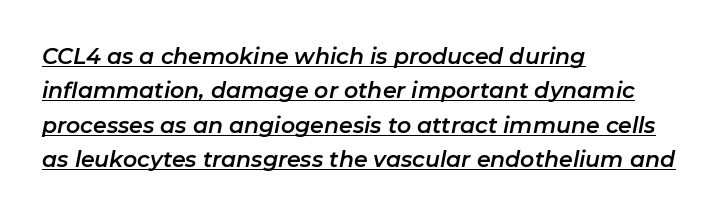
{"italic": "yes", "lean": "right", "slant_degrees": 11, "underline": "yes", "align": "left", "line_spacing": "normal", "line_spacing_ratio": 1.56, "letter_spacing": "normal", "letter_spacing_em": 0.0, "glyph_px": 22}
